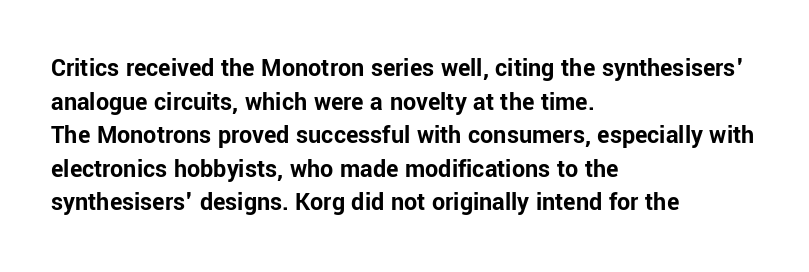
{"italic": "no", "bold": "yes", "underline": "no", "align": "left", "line_spacing": "normal", "line_spacing_ratio": 1.29, "letter_spacing": "normal", "letter_spacing_em": 0.0, "glyph_px": 26}
